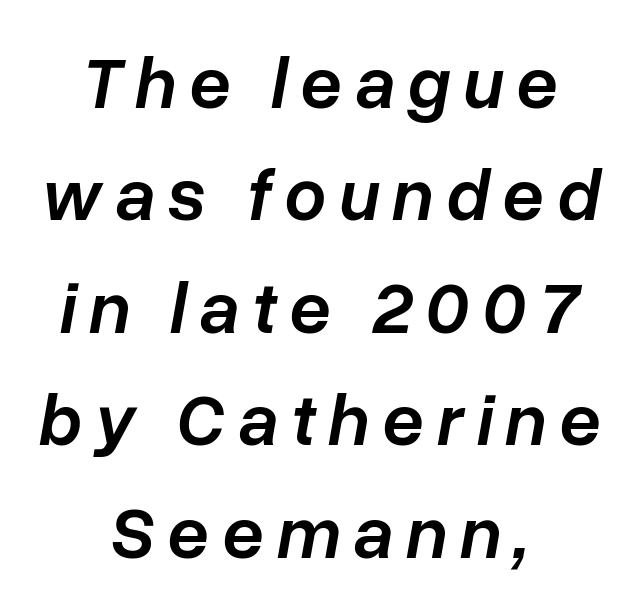
{"italic": "yes", "lean": "right", "slant_degrees": 10, "bold": "semi", "weight": "semibold", "width": "normal", "stroke_contrast": "low", "x_height": "medium", "monospaced": "no", "underline": "no", "align": "center", "line_spacing": "normal", "line_spacing_ratio": 1.52, "glyph_px": 74}
